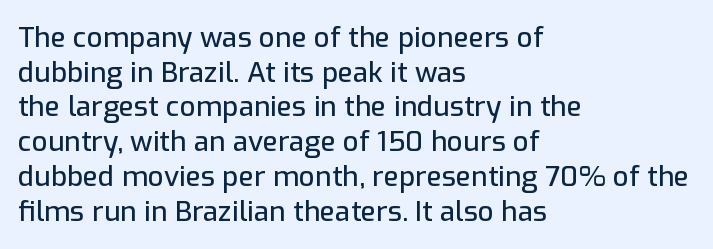
{"serif": "no", "italic": "no", "width": "normal", "stroke_contrast": "low", "x_height": "medium", "monospaced": "no", "underline": "no", "align": "left", "line_spacing_ratio": 1.24, "letter_spacing": "normal", "letter_spacing_em": 0.0, "glyph_px": 28}
